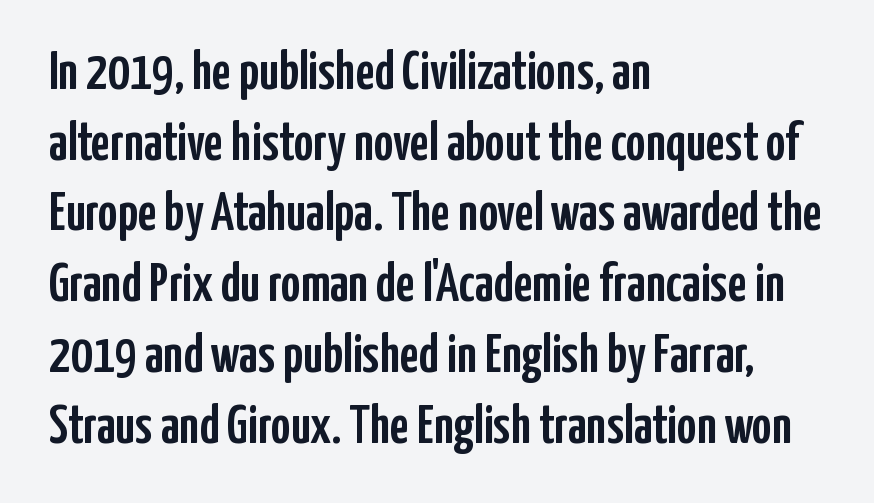
{"serif": "no", "italic": "no", "width": "condensed", "stroke_contrast": "low", "x_height": "medium", "monospaced": "no", "underline": "no", "align": "left", "line_spacing": "normal", "line_spacing_ratio": 1.31, "letter_spacing": "normal", "letter_spacing_em": 0.0, "glyph_px": 54}
